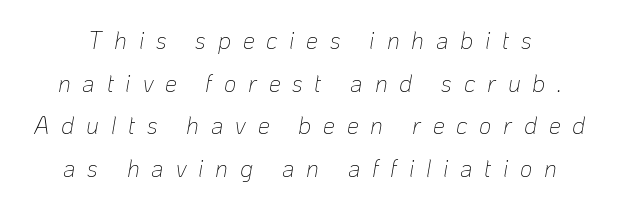
{"italic": "yes", "lean": "right", "slant_degrees": 10, "bold": "no", "underline": "no", "line_spacing_ratio": 1.78, "letter_spacing": "wide", "letter_spacing_em": 0.49, "glyph_px": 24}
